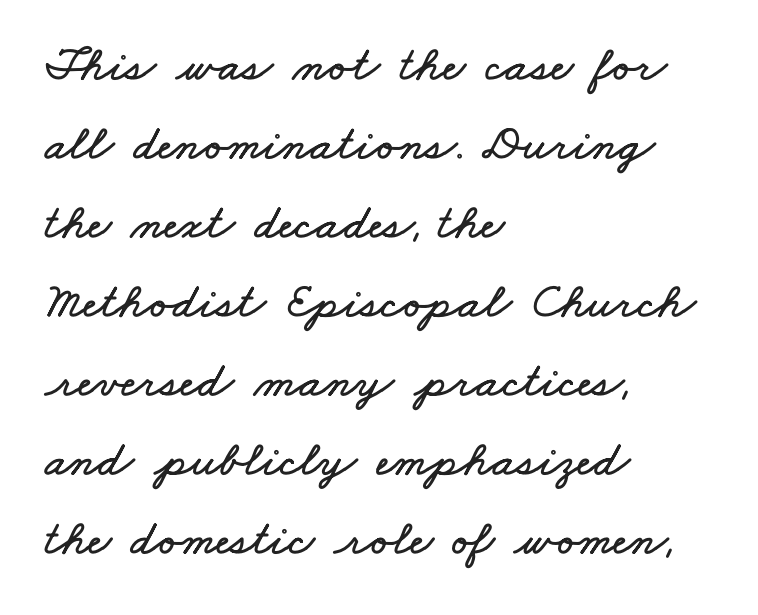
Q: Is the text underlined? A: No.
Q: How is the paragraph aligned? A: Left-aligned.
Q: Is the spacing between letters normal or unusually wide? A: Normal.
Q: Is the spacing between lines tight, normal or loose? A: Normal.
Q: Width (condensed, normal, or wide)? A: Wide.
Q: Stroke contrast? A: Low.
Q: x-height? A: Small.
Q: Monospaced? A: No.
